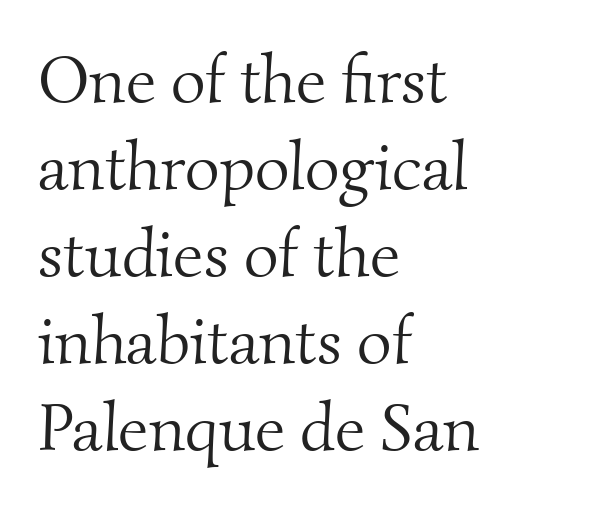
Check the space under the baseline: it is left empty. Here the designer chose a conventional face with non-uniform glyph widths. Is this a heavy cut? Hardly; it is regular or lighter. In terms of letterspacing, this is plain default setting. In terms of leading, this rendering sits right in the middle. The paragraph shown leans on its left margin.
